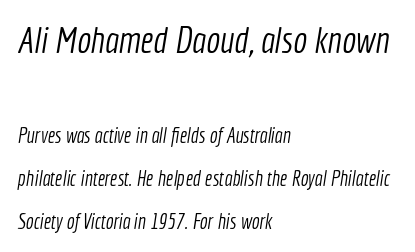
Q: Is the text bold? A: No.
Q: Is the typeface a serif or a sans-serif typeface? A: Sans-serif.
Q: Is the text underlined? A: No.
Q: How is the paragraph aligned? A: Left-aligned.
Q: Is the spacing between letters normal or unusually wide? A: Normal.
Q: Is the spacing between lines tight, normal or loose? A: Loose.
Q: Which block of text is set in a larger size, the first (top) or the second (bottom)? A: The first (top) one.
Q: Width (condensed, normal, or wide)? A: Condensed.
Q: x-height? A: Medium.
Q: Monospaced? A: No.
